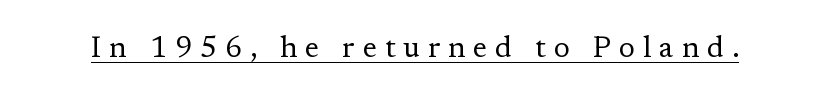
The typeface has the unassuming heft of standard copy or less. The rendering inserts visible extra space after every character. This is underlined copy, the kind a proofreader might mark for attention. Stroke terminals: seriffed. The passage shown is typed in a proportional face where columns would drift. Do the letters lean? They stand straight.
